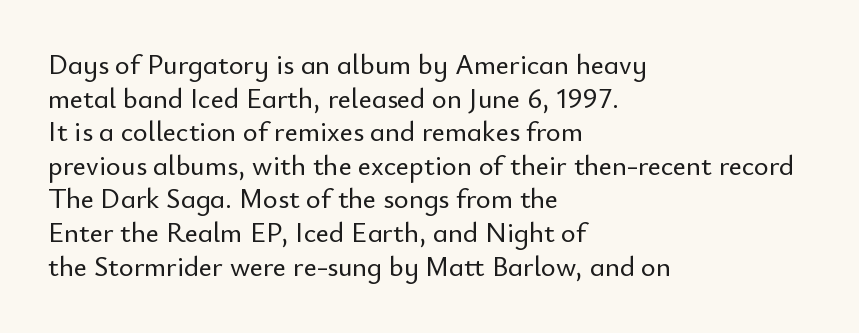
The image shows 28 px sans-serif type, upright; set left-aligned, line spacing 1.2x, normal letter spacing, not underlined; low stroke contrast and a small x-height.
